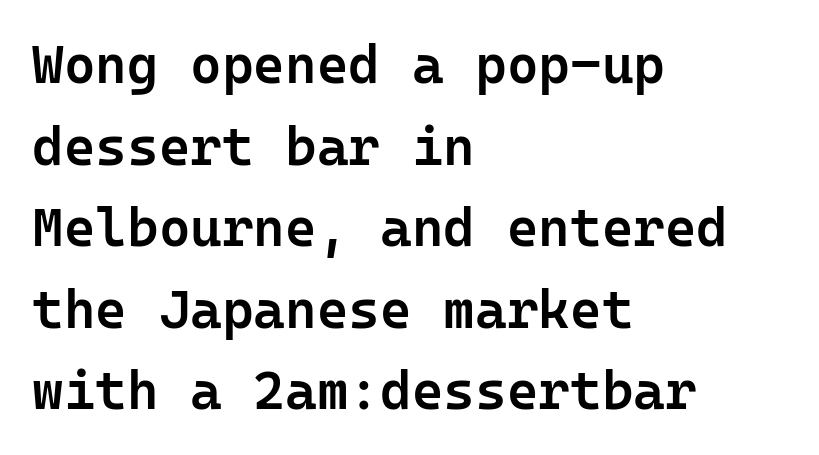
The image shows 54 px semibold sans-serif type, upright; set left-aligned, normal line spacing (1.51x), normal letter spacing, not underlined; low stroke contrast and a medium x-height.
